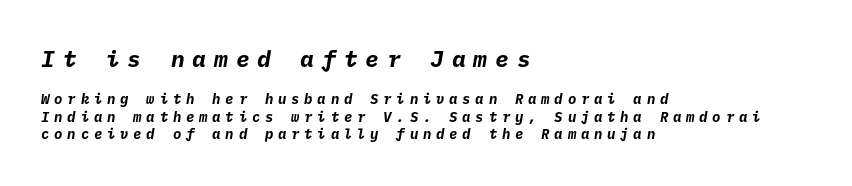
{"bold": "yes", "underline": "no", "align": "left", "line_spacing": "normal", "line_spacing_ratio": 1.25, "letter_spacing": "wide", "letter_spacing_em": 0.34, "larger_block": "first", "size_ratio": 1.64, "glyph_px": 23}
